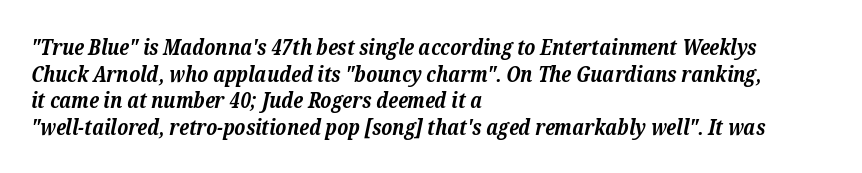
The space directly below the letters is spotless. The strokes are fattened all the way to bold. An italicized treatment has been applied to the whole sample. The rag falls on the right side of this text block. Is the letter spacing exaggerated? No — it looks like the ordinary default.
